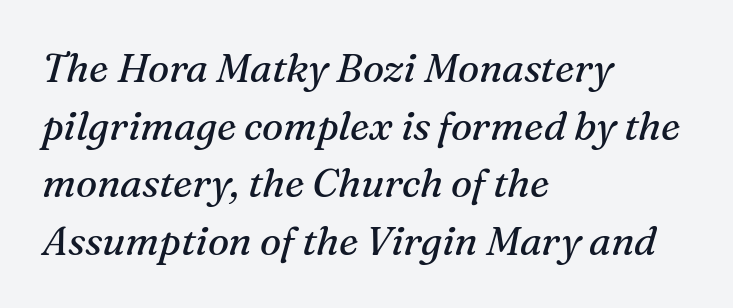
Q: Is the text bold? A: No.
Q: Is the text italic (slanted)? A: Yes, it leans right by about 16 degrees.
Q: Is the typeface a serif or a sans-serif typeface? A: Serif.
Q: Is the text underlined? A: No.
Q: How is the paragraph aligned? A: Left-aligned.
Q: Is the spacing between letters normal or unusually wide? A: Normal.
Q: Is the spacing between lines tight, normal or loose? A: Normal.
Q: Width (condensed, normal, or wide)? A: Normal.
Q: Stroke contrast? A: Medium.
Q: x-height? A: Medium.
Q: Monospaced? A: No.
